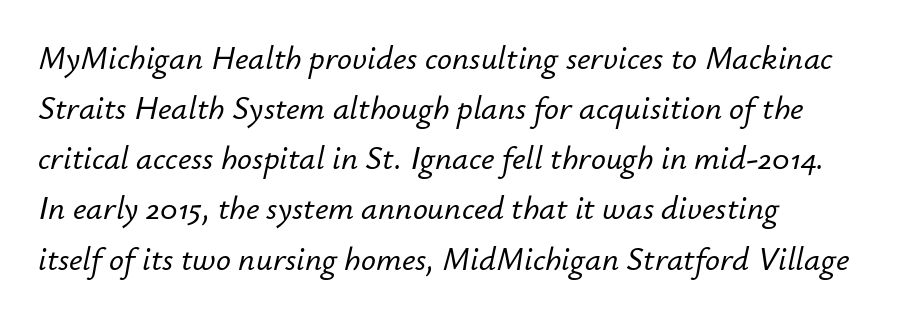
The image shows 33 px text type, italic (leaning right); set left-aligned, normal line spacing (1.52x), normal letter spacing, not underlined; low stroke contrast and a small x-height.
